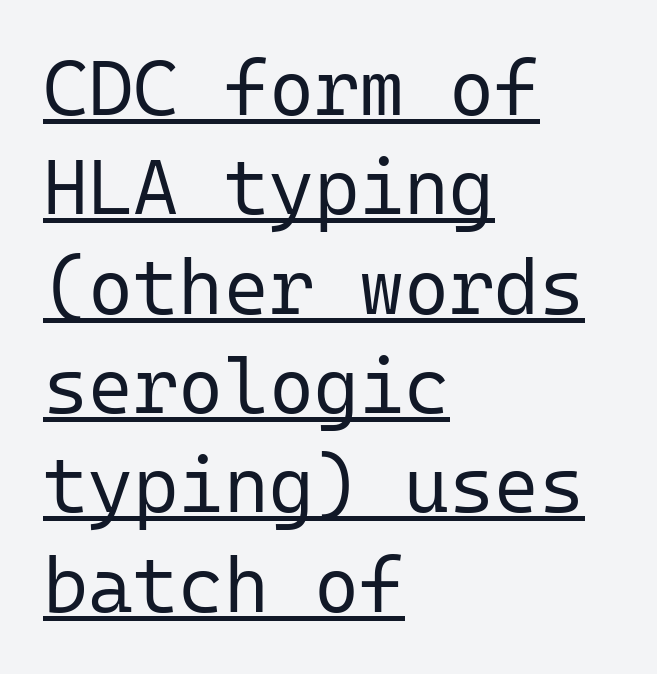
A roman cut, with each character standing at attention. Caption: lettering with a line underneath. A typesetter would call this leading conventional body-copy spacing. A typesetter would call this zero additional tracking. Here the designer chose a console-style face with uniform glyph widths.
